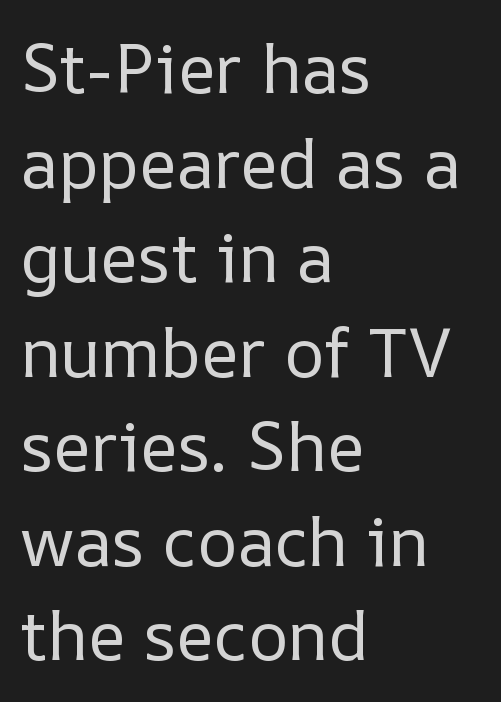
Q: Is the text bold? A: No.
Q: Is the text italic (slanted)? A: No, it is upright.
Q: Is the text underlined? A: No.
Q: How is the paragraph aligned? A: Left-aligned.
Q: Is the spacing between letters normal or unusually wide? A: Normal.
Q: Is the spacing between lines tight, normal or loose? A: Normal.
Q: Width (condensed, normal, or wide)? A: Normal.
Q: Stroke contrast? A: Low.
Q: x-height? A: Medium.
Q: Monospaced? A: No.
